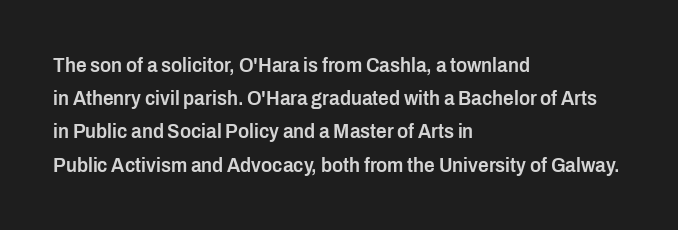
Q: Is the text bold? A: Semi-bold.
Q: Is the text italic (slanted)? A: No, it is upright.
Q: Is the text underlined? A: No.
Q: How is the paragraph aligned? A: Left-aligned.
Q: Is the spacing between letters normal or unusually wide? A: Normal.
Q: Is the spacing between lines tight, normal or loose? A: Normal.
